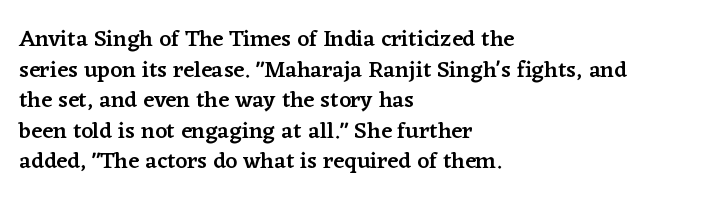
Q: Is the text bold? A: Semi-bold.
Q: Is the text italic (slanted)? A: No, it is upright.
Q: Is the text underlined? A: No.
Q: How is the paragraph aligned? A: Left-aligned.
Q: Is the spacing between letters normal or unusually wide? A: Normal.
Q: Is the spacing between lines tight, normal or loose? A: Normal.
